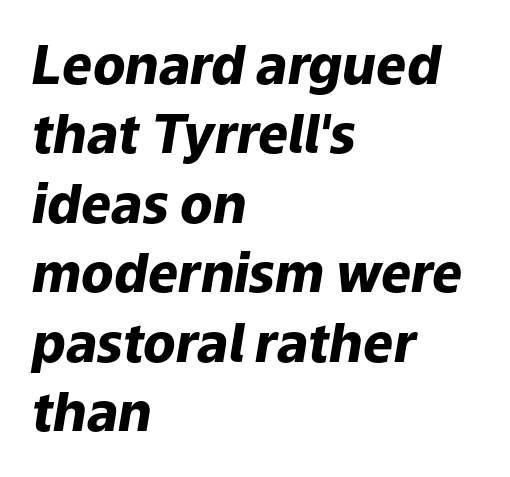
{"italic": "yes", "lean": "right", "slant_degrees": 9, "bold": "yes", "weight": "heavy", "width": "normal", "stroke_contrast": "low", "x_height": "medium", "monospaced": "no", "underline": "no", "align": "left", "line_spacing": "normal", "line_spacing_ratio": 1.31, "letter_spacing": "normal", "letter_spacing_em": 0.0, "glyph_px": 53}
